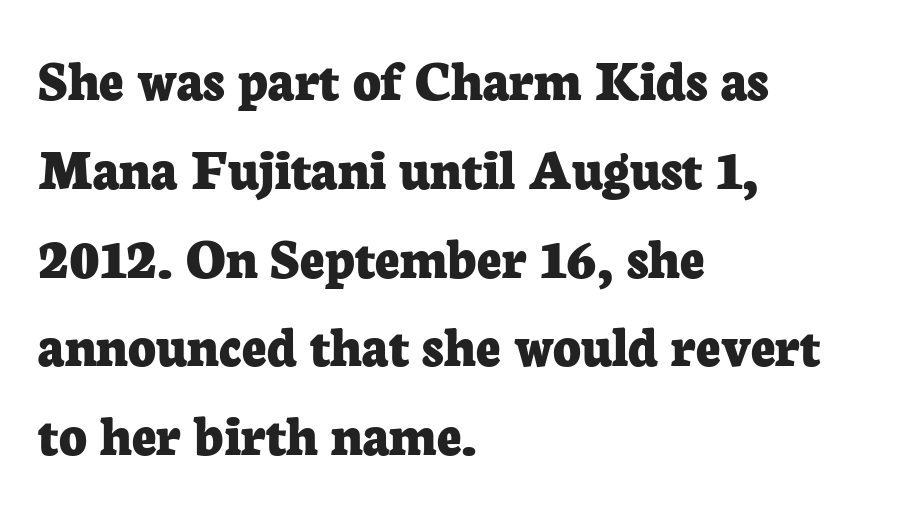
{"serif": "yes", "italic": "no", "bold": "yes", "weight": "bold", "width": "normal", "stroke_contrast": "low", "x_height": "medium", "monospaced": "no", "underline": "no", "align": "left", "line_spacing": "normal", "line_spacing_ratio": 1.48, "letter_spacing": "normal", "letter_spacing_em": 0.0, "glyph_px": 60}
